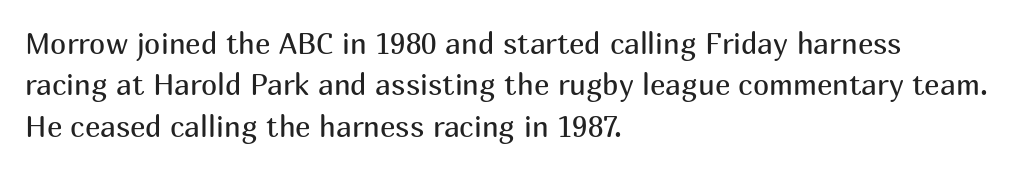
{"serif": "no", "italic": "no", "bold": "no", "weight": "regular", "width": "normal", "stroke_contrast": "medium", "x_height": "medium", "monospaced": "no", "underline": "no", "align": "left", "line_spacing": "normal", "line_spacing_ratio": 1.43, "letter_spacing": "normal", "letter_spacing_em": 0.0, "glyph_px": 29}
